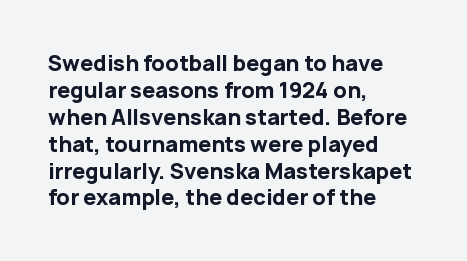
Q: Is the text bold? A: Yes.
Q: Is the text italic (slanted)? A: No, it is upright.
Q: Is the text underlined? A: No.
Q: How is the paragraph aligned? A: Left-aligned.
Q: Is the spacing between letters normal or unusually wide? A: Normal.
Q: Is the spacing between lines tight, normal or loose? A: Normal.
